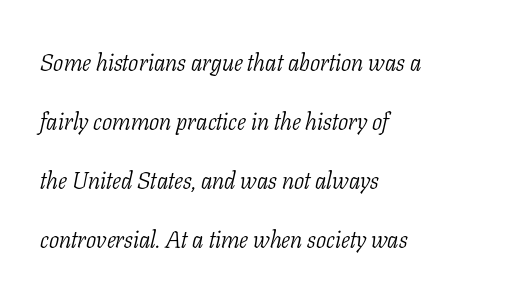
The rendering applies a slant to the glyphs. A light-to-regular cut is what we see here. The setting favours the left margin, as ordinary paragraphs usually do. The foot of each line stays bare and open. Look at the tracking — it's just the regular setting, nothing added. This sample trades compactness for vertical openness between lines.
